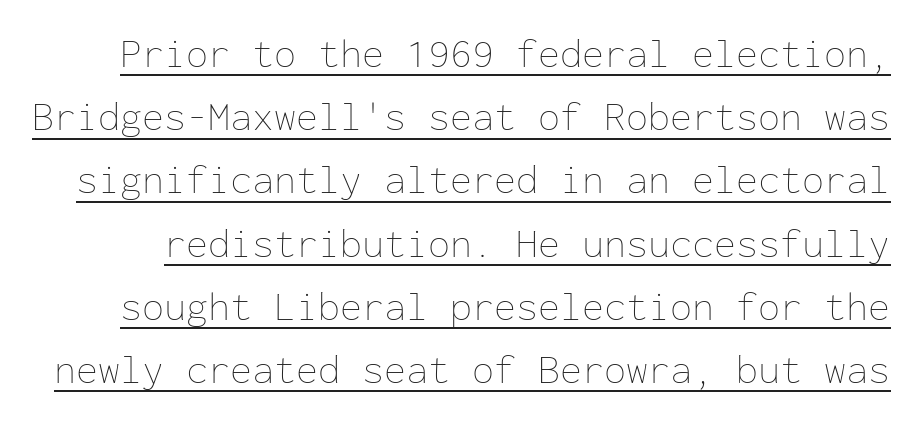
The image shows 40 px thin type, upright, monospaced; set normal line spacing (1.58x), normal letter spacing, underlined; low stroke contrast and a medium x-height.
